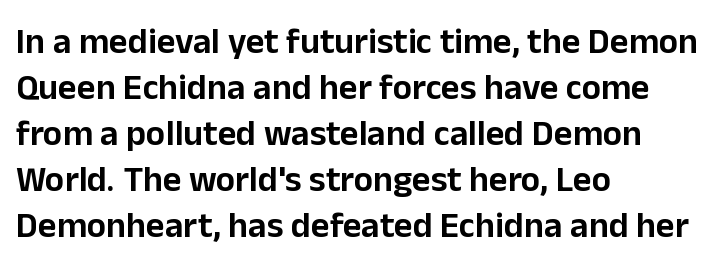
Q: Is the text italic (slanted)? A: No, it is upright.
Q: Is the typeface a serif or a sans-serif typeface? A: Sans-serif.
Q: Is the text underlined? A: No.
Q: How is the paragraph aligned? A: Left-aligned.
Q: Is the spacing between letters normal or unusually wide? A: Normal.
Q: Is the spacing between lines tight, normal or loose? A: Normal.
Q: Width (condensed, normal, or wide)? A: Normal.
Q: Stroke contrast? A: Low.
Q: x-height? A: Medium.
Q: Monospaced? A: No.
